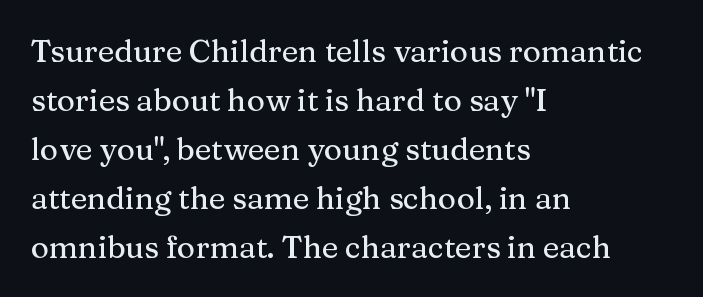
Any mark beneath the type? The region is blank. All the whitespace from short lines collects on the right. This sample keeps an unexceptional amount of space between lines. The axis of the letterforms is exactly vertical.
